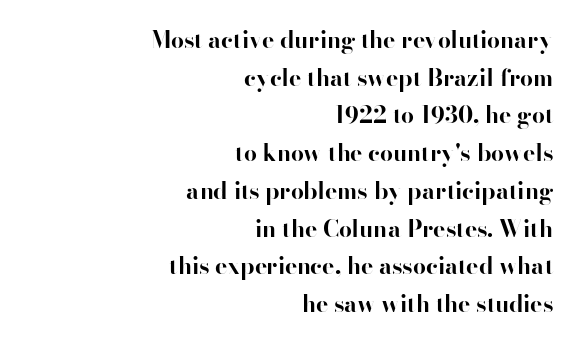
I'd describe the lettering as bold — thick and assertive. Visually the block forms a straight wall on the right and a jagged coastline on the left. The horizontal fit of the characters is conventional and even. Only glyphs here, with clear space below each row. A typesetter would mark this as roman, not italic. This block has exactly the height ordinary leading produces.
